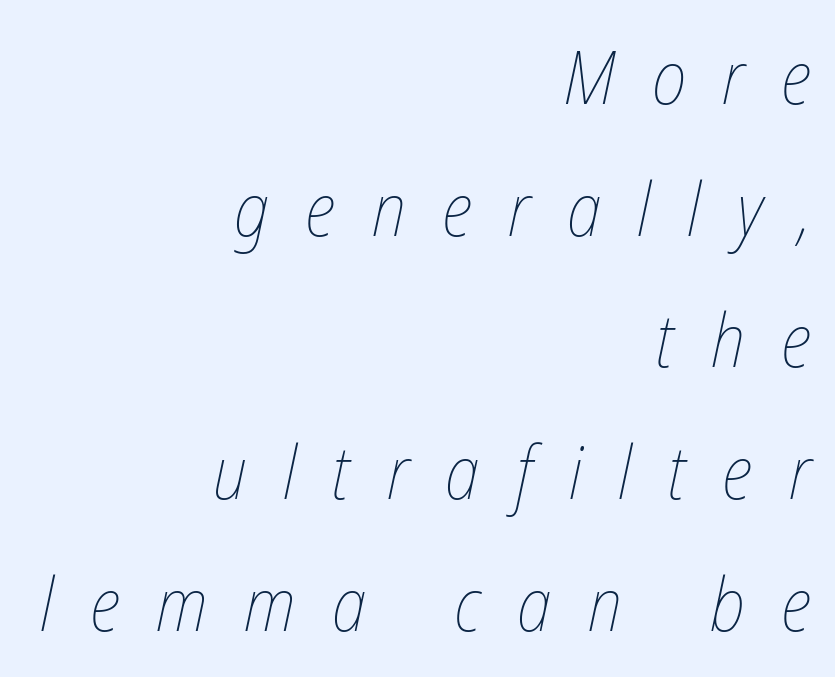
{"italic": "yes", "lean": "right", "slant_degrees": 12, "bold": "no", "weight": "thin", "width": "condensed", "stroke_contrast": "low", "x_height": "medium", "monospaced": "no", "underline": "no", "align": "right", "line_spacing_ratio": 1.78, "letter_spacing": "wide", "letter_spacing_em": 0.49, "glyph_px": 74}
